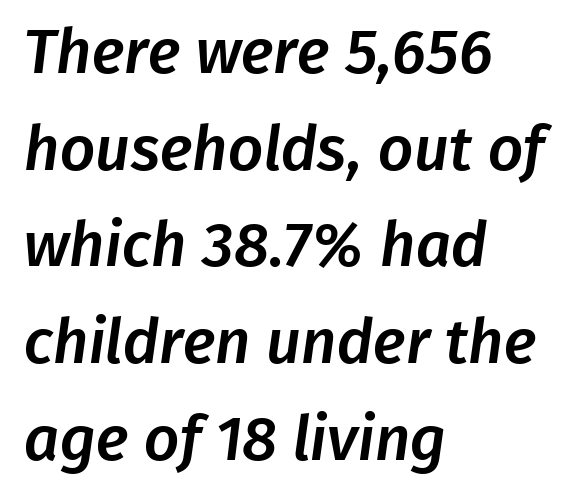
{"serif": "no", "width": "normal", "stroke_contrast": "low", "x_height": "medium", "monospaced": "no", "underline": "no", "align": "left", "line_spacing": "normal", "line_spacing_ratio": 1.56, "letter_spacing": "normal", "letter_spacing_em": 0.0, "glyph_px": 62}
